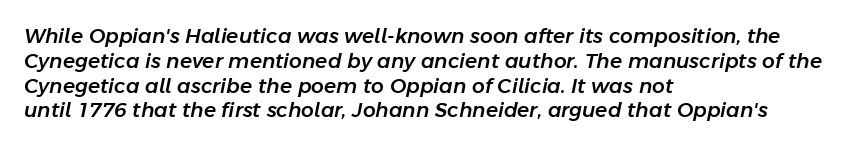
{"italic": "yes", "lean": "right", "slant_degrees": 11, "underline": "no", "align": "left", "line_spacing_ratio": 1.24, "letter_spacing": "normal", "letter_spacing_em": 0.0, "glyph_px": 20}
